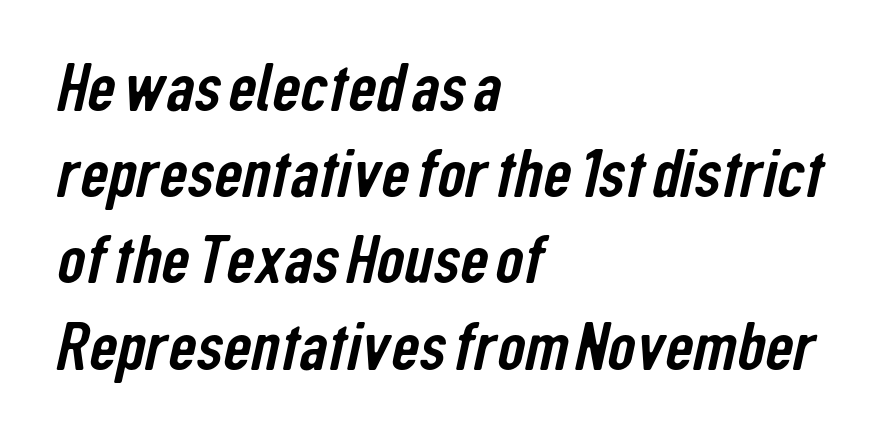
{"serif": "no", "width": "condensed", "stroke_contrast": "low", "x_height": "medium", "monospaced": "no", "underline": "no", "align": "left", "line_spacing": "normal", "line_spacing_ratio": 1.25, "letter_spacing": "normal", "letter_spacing_em": 0.0, "glyph_px": 69}
